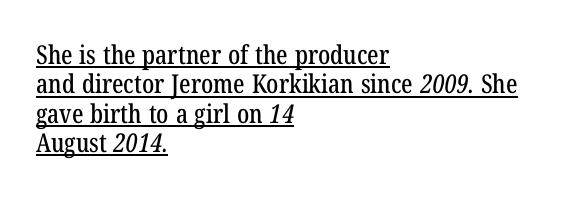
Q: Is the text underlined? A: Yes.
Q: How is the paragraph aligned? A: Left-aligned.
Q: Is the spacing between letters normal or unusually wide? A: Normal.
Q: Is the spacing between lines tight, normal or loose? A: Tight.
